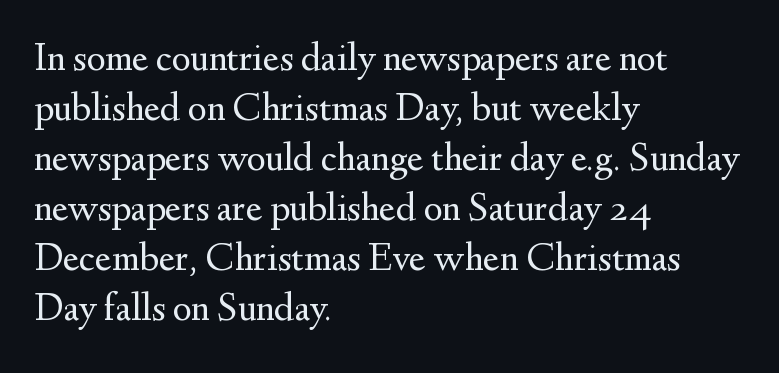
{"serif": "yes", "italic": "no", "bold": "no", "weight": "regular", "width": "normal", "stroke_contrast": "medium", "x_height": "small", "monospaced": "no", "underline": "no", "align": "left", "line_spacing": "normal", "line_spacing_ratio": 1.25, "letter_spacing": "normal", "letter_spacing_em": 0.0, "glyph_px": 40}
